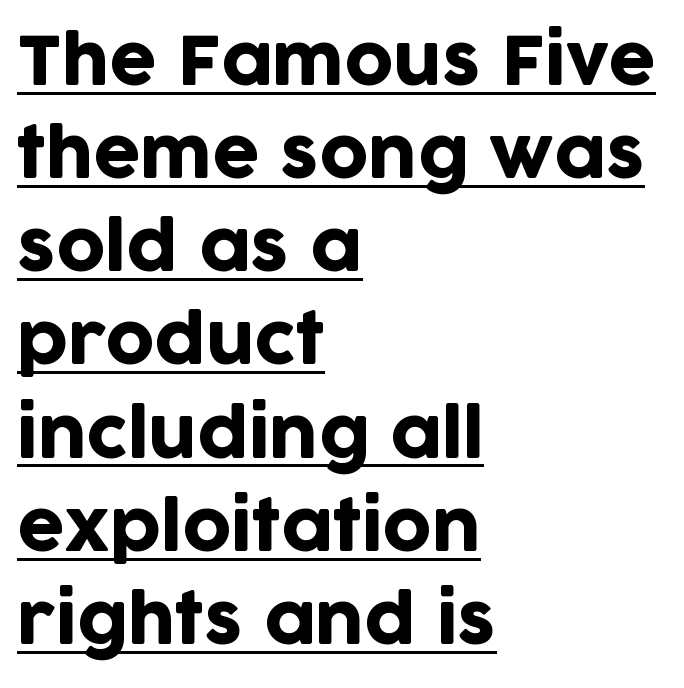
Reading down the column, the eye jumps a familiar distance to each next line. A typesetter would call this proportional, since set widths differ per character. To sum up the face: it is a sans, with no serifs. The glyphs are accompanied by a horizontal stroke just below them. Posture: vertical.
